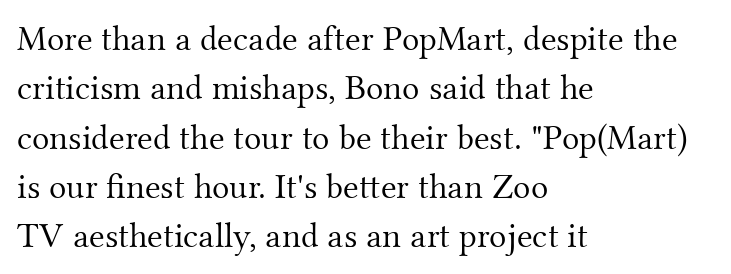
Q: Is the text bold? A: No.
Q: Is the text italic (slanted)? A: No, it is upright.
Q: Is the typeface a serif or a sans-serif typeface? A: Serif.
Q: Is the text underlined? A: No.
Q: How is the paragraph aligned? A: Left-aligned.
Q: Is the spacing between letters normal or unusually wide? A: Normal.
Q: Is the spacing between lines tight, normal or loose? A: Normal.
Q: Width (condensed, normal, or wide)? A: Normal.
Q: Stroke contrast? A: Medium.
Q: x-height? A: Small.
Q: Monospaced? A: No.
